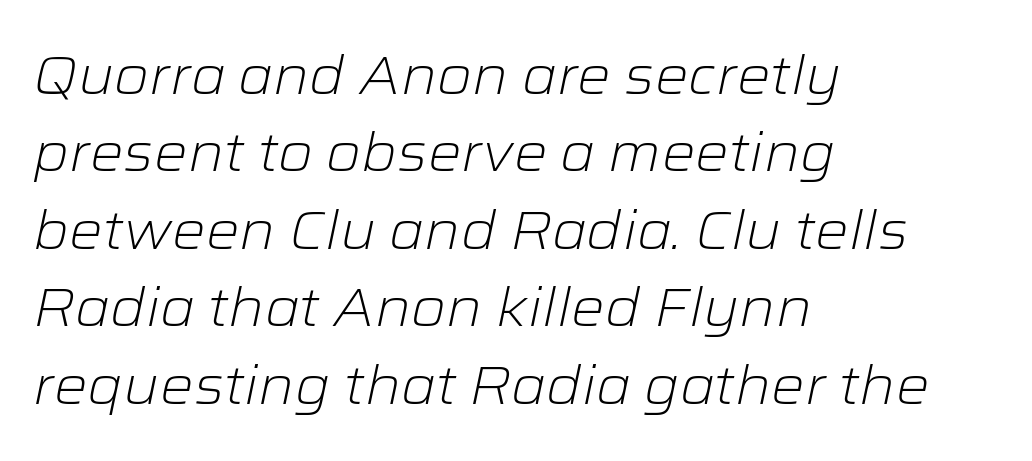
The image shows 53 px light, wide type, italic (leaning right); set left-aligned, normal line spacing (1.46x), normal letter spacing, not underlined; low stroke contrast and a medium x-height.
